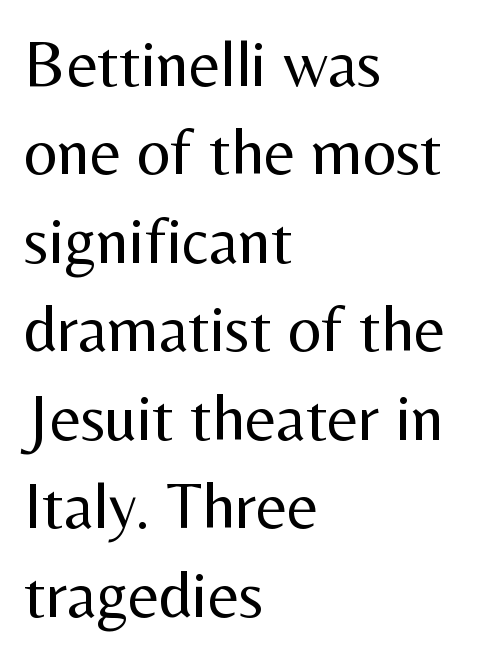
{"serif": "no", "italic": "no", "bold": "no", "weight": "regular", "width": "normal", "stroke_contrast": "medium", "x_height": "medium", "monospaced": "no", "underline": "no", "align": "left", "line_spacing": "normal", "line_spacing_ratio": 1.34, "letter_spacing": "normal", "letter_spacing_em": 0.0, "glyph_px": 66}
